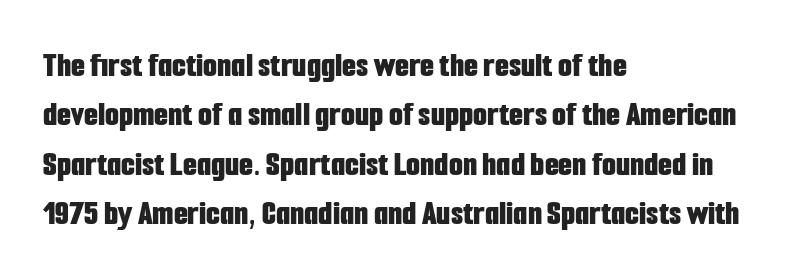
The image shows 36 px bold, condensed sans-serif type, upright; set left-aligned, normal line spacing (1.37x), normal letter spacing, not underlined; low stroke contrast and a medium x-height.
